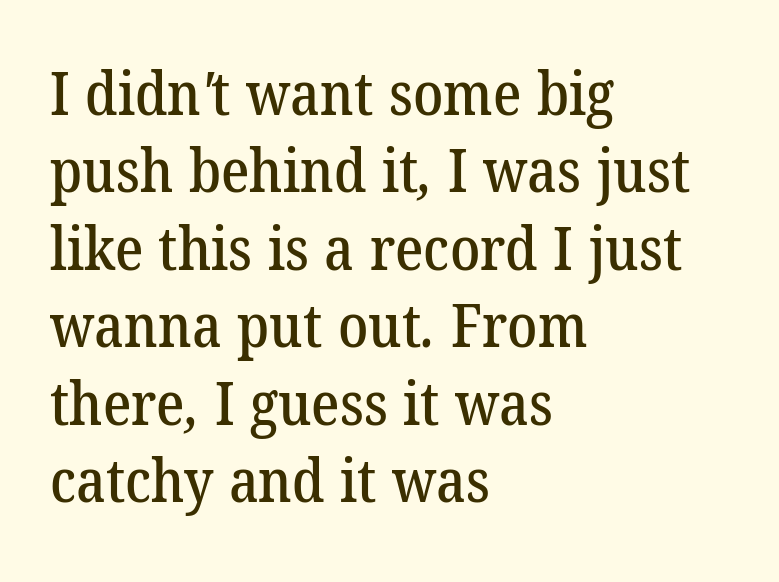
The image shows 60 px serif type; set left-aligned, normal line spacing (1.29x), normal letter spacing, not underlined; low stroke contrast and a medium x-height.
